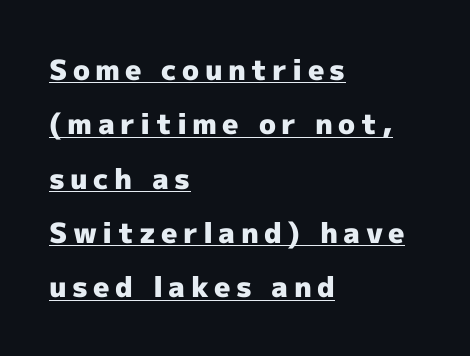
Spacing verdict: proportional, widths tailored to each character. You'd pick this weight for a headline — it's a proper bold. Nothing sits at the stroke ends, so this counts as sans-serif. The letters stand straight up with perfectly vertical stems. These characters rest on top of a visible drawn line. The designer dialed line spacing up above the default.
